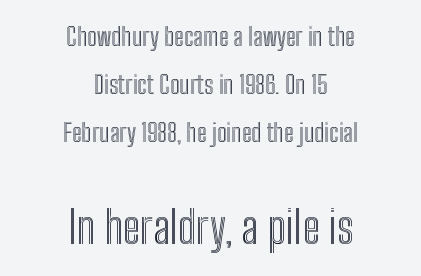
The block of text is sparse from top to bottom, with ample space between rows. Caption: multi-line text, centered on the measure. The rendering enlarges the type as you move from the upper chunk to the lower. The zone under the glyphs is completely vacant. Each letter keeps its own natural width here, so spacing adapts to shape. Tracking value appears to be zero — textbook default spacing.
